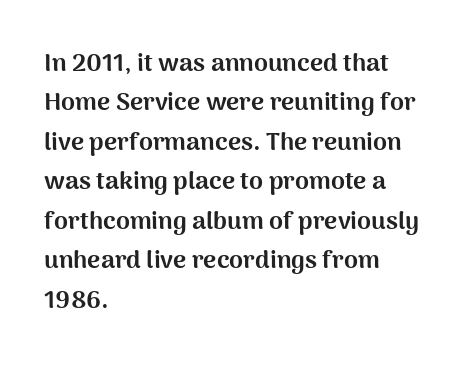
The image shows 25 px bold type, upright; set left-aligned, normal line spacing (1.58x), normal letter spacing, not underlined.
